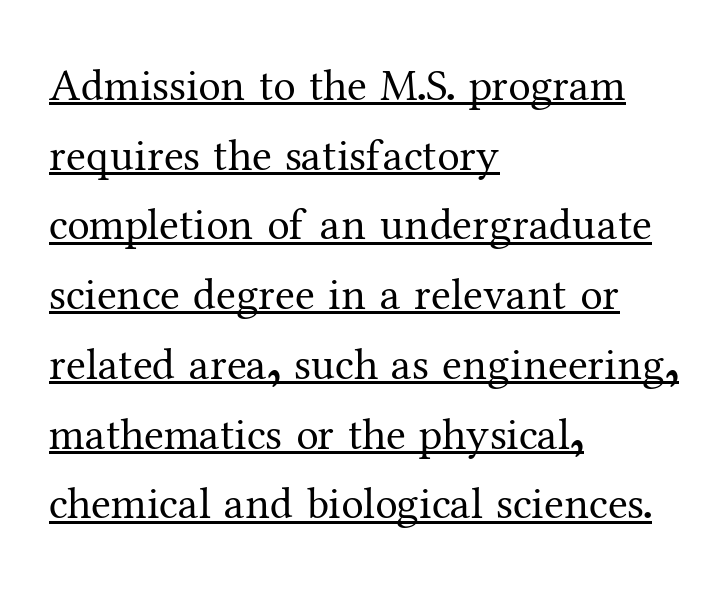
The image shows 45 px regular-weight serif type, upright; set left-aligned, normal line spacing (1.55x), normal letter spacing, underlined; medium stroke contrast and a medium x-height.
